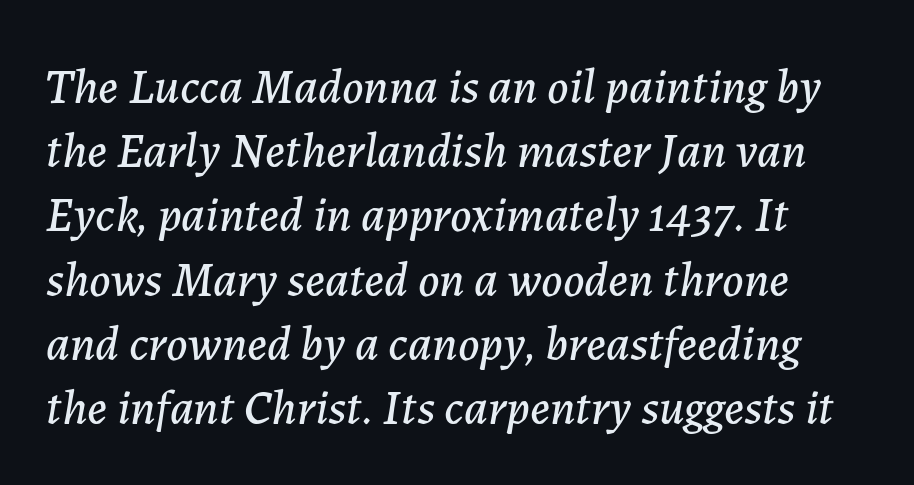
{"italic": "yes", "lean": "right", "slant_degrees": 7, "width": "normal", "stroke_contrast": "low", "x_height": "medium", "monospaced": "no", "underline": "no", "line_spacing": "normal", "line_spacing_ratio": 1.31, "letter_spacing": "normal", "letter_spacing_em": 0.0, "glyph_px": 49}
